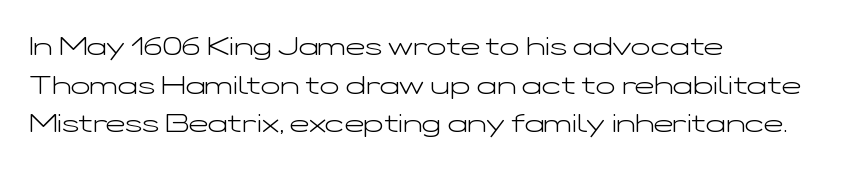
The image shows 26 px text type, upright; set left-aligned, normal line spacing (1.49x), normal letter spacing, not underlined.
